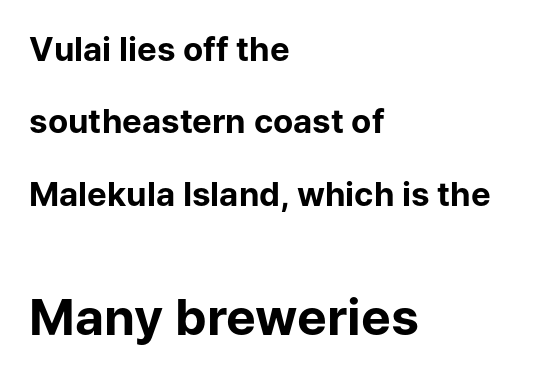
{"serif": "no", "italic": "no", "bold": "yes", "weight": "bold", "width": "normal", "stroke_contrast": "low", "x_height": "medium", "monospaced": "no", "underline": "no", "align": "left", "line_spacing": "loose", "line_spacing_ratio": 2.19, "letter_spacing": "normal", "letter_spacing_em": 0.0, "larger_block": "second", "size_ratio": 1.52, "glyph_px": 50}
